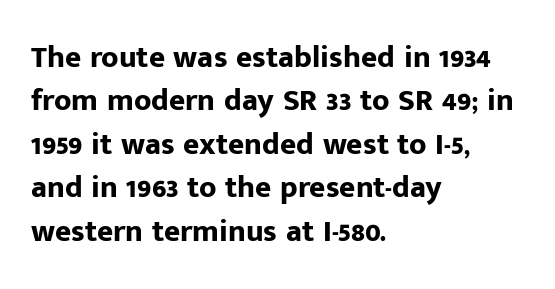
{"serif": "no", "italic": "no", "bold": "yes", "weight": "bold", "width": "normal", "stroke_contrast": "low", "x_height": "medium", "monospaced": "no", "underline": "no", "align": "left", "line_spacing": "normal", "line_spacing_ratio": 1.4, "letter_spacing": "normal", "letter_spacing_em": 0.0, "glyph_px": 31}
